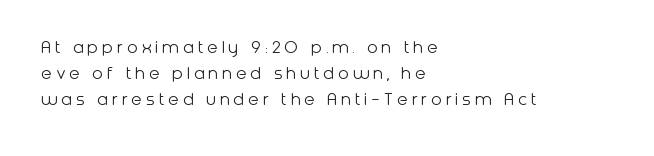
{"italic": "no", "bold": "no", "underline": "no", "align": "left", "line_spacing": "normal", "line_spacing_ratio": 1.31, "glyph_px": 20}
